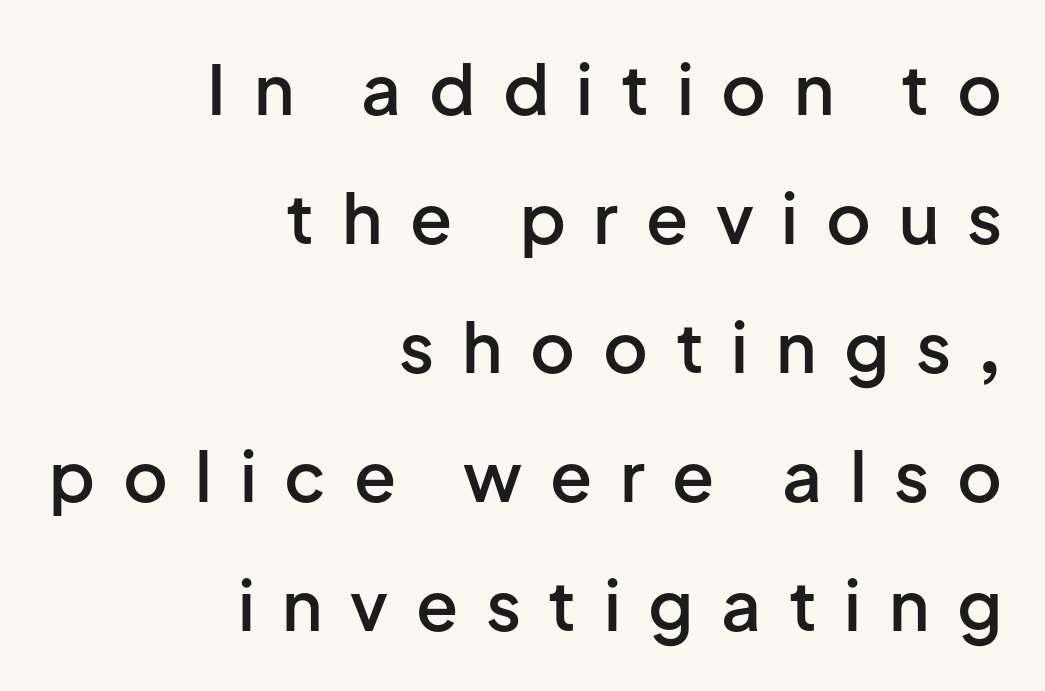
Q: Is the text bold? A: Semi-bold.
Q: Is the text italic (slanted)? A: No, it is upright.
Q: Is the typeface a serif or a sans-serif typeface? A: Sans-serif.
Q: Is the text underlined? A: No.
Q: How is the paragraph aligned? A: Right-aligned.
Q: Is the spacing between letters normal or unusually wide? A: Unusually wide.
Q: Width (condensed, normal, or wide)? A: Normal.
Q: Stroke contrast? A: Low.
Q: x-height? A: Medium.
Q: Monospaced? A: No.
